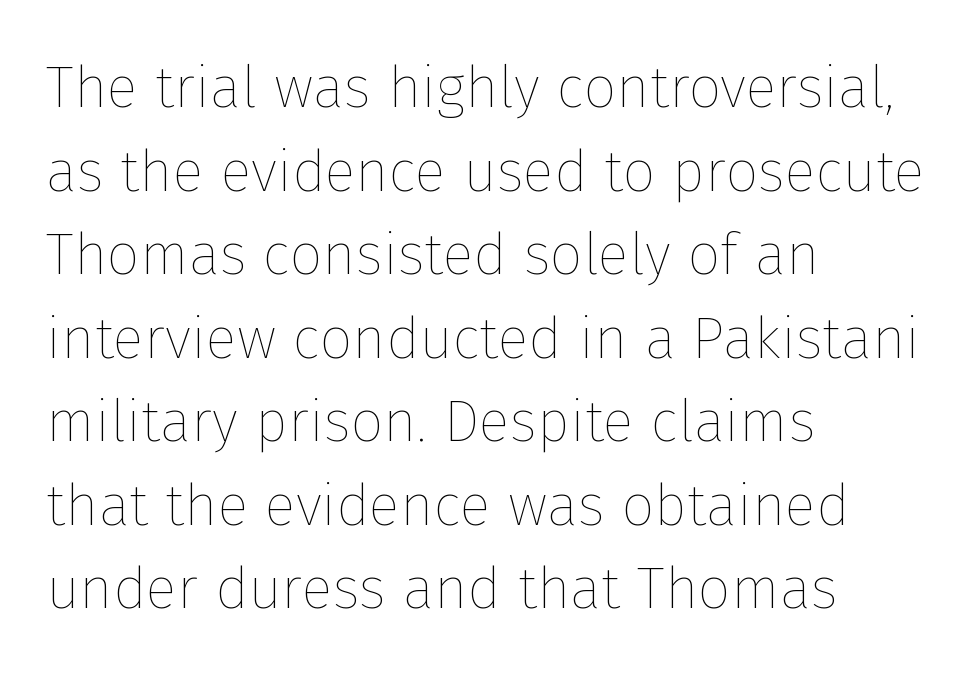
Tracking value appears to be zero — textbook default spacing. Is this a fixed-width face? No — the glyphs have proportional, varying widths. The face looks like a standard text weight, possibly lighter. No word sits above an underline. Horizontal bands of white between lines are of average thickness.
